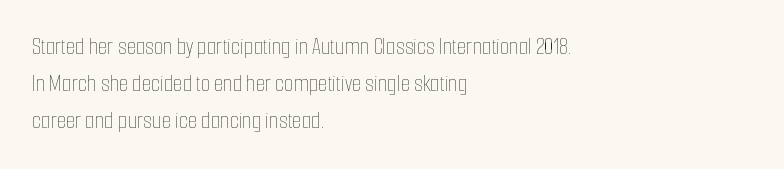
The image shows 24 px text type, upright; set left-aligned, normal line spacing (1.55x), normal letter spacing, not underlined.
